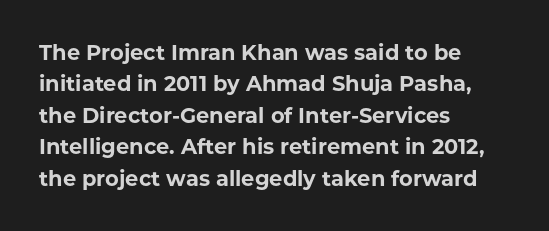
The image shows 21 px bold type, upright; set left-aligned, normal line spacing (1.5x), normal letter spacing, not underlined.
